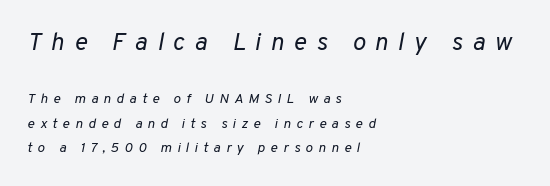
{"italic": "yes", "lean": "right", "slant_degrees": 10, "bold": "no", "underline": "no", "align": "left", "line_spacing_ratio": 1.74, "letter_spacing": "wide", "letter_spacing_em": 0.38, "larger_block": "first", "size_ratio": 1.79, "glyph_px": 25}
